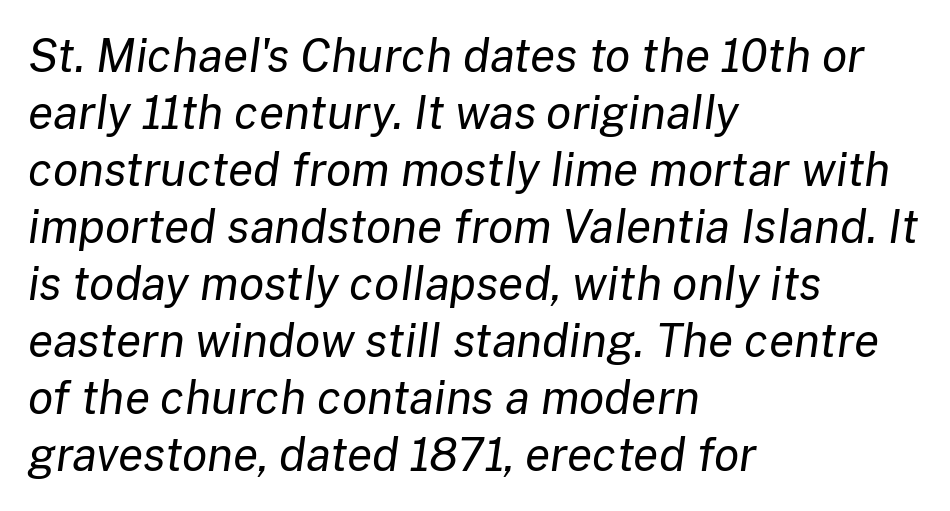
Q: Is the text bold? A: No.
Q: Is the text italic (slanted)? A: Yes, it leans right by about 8 degrees.
Q: Is the text underlined? A: No.
Q: How is the paragraph aligned? A: Left-aligned.
Q: Is the spacing between letters normal or unusually wide? A: Normal.
Q: Width (condensed, normal, or wide)? A: Normal.
Q: Stroke contrast? A: Low.
Q: x-height? A: Medium.
Q: Monospaced? A: No.
